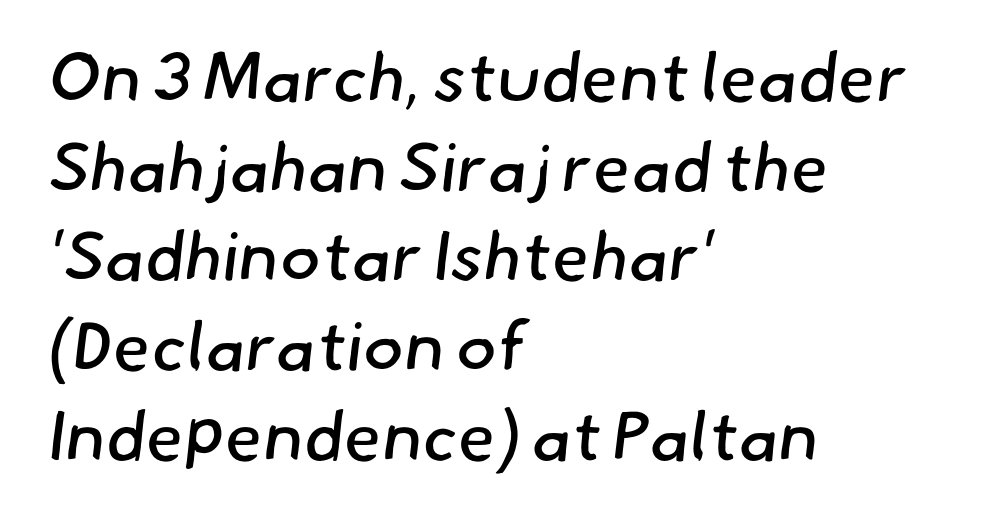
The vertical gap from one line to the next is medium. Nobody touched the tracking dial on this one. Notice how the passage keeps a crisp vertical edge on the left only. Think of a printed novel: that variable character pitch is what you see here.
